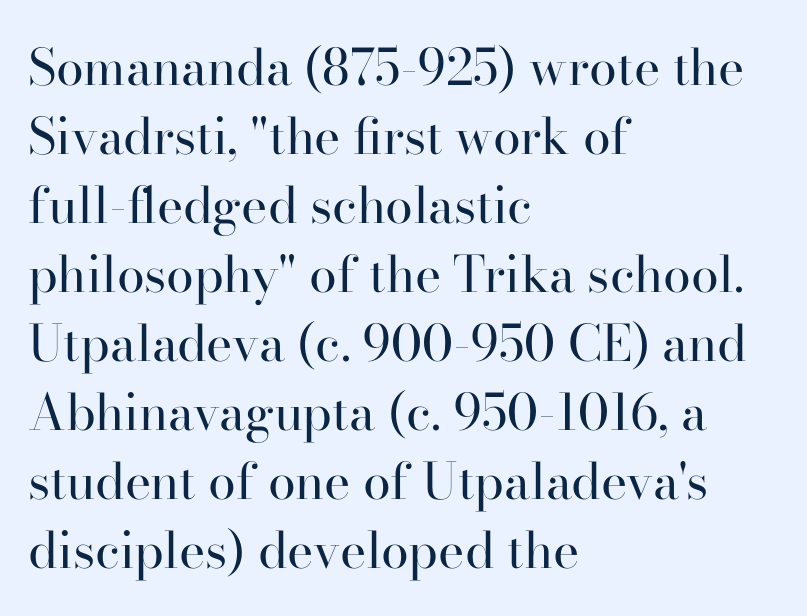
The image shows 50 px regular-weight serif type, upright; set left-aligned, normal line spacing (1.38x), normal letter spacing, not underlined; high stroke contrast and a small x-height.
